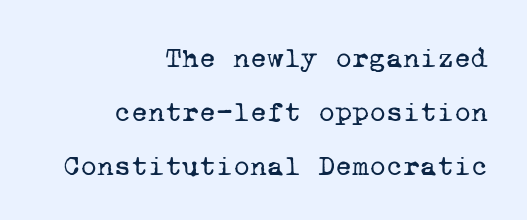
Q: Is the text bold? A: No.
Q: Is the typeface a serif or a sans-serif typeface? A: Serif.
Q: Is the text underlined? A: No.
Q: How is the paragraph aligned? A: Right-aligned.
Q: Is the spacing between letters normal or unusually wide? A: Normal.
Q: Width (condensed, normal, or wide)? A: Normal.
Q: Stroke contrast? A: Low.
Q: x-height? A: Medium.
Q: Monospaced? A: Yes.
